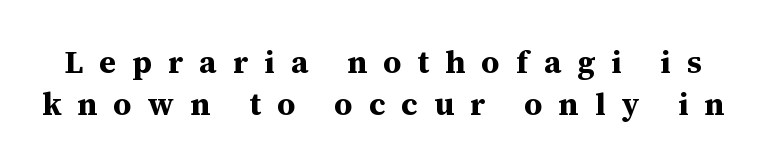
The rows are spaced the way most documents space them. Notice how the stems are strictly vertical — no italics here. No word sits above an underline. Think of a printed novel: that variable character pitch is what you see here. Notice how thick the strokes are: this is what a full bold looks like.
